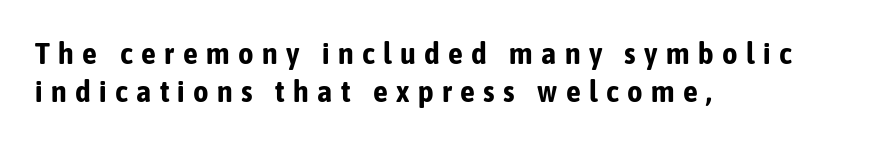
The image shows 30 px bold, condensed sans-serif type, upright; set left-aligned, normal line spacing (1.27x), unusually wide letter spacing (+0.28 em), not underlined; low stroke contrast and a medium x-height.
